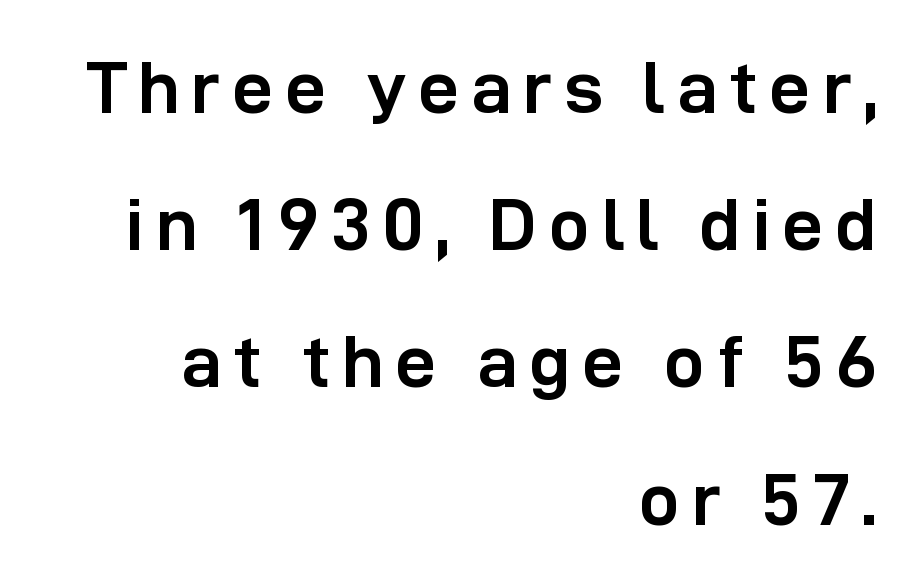
The setting favours the right margin, as signatures and pull-quotes sometimes do. Summary of weight: heavy, a full bold. This sample has the flowing, uneven cadence of proportional lettering. Note: no serifs on the glyphs. The lettering holds an erect, upright posture throughout.
